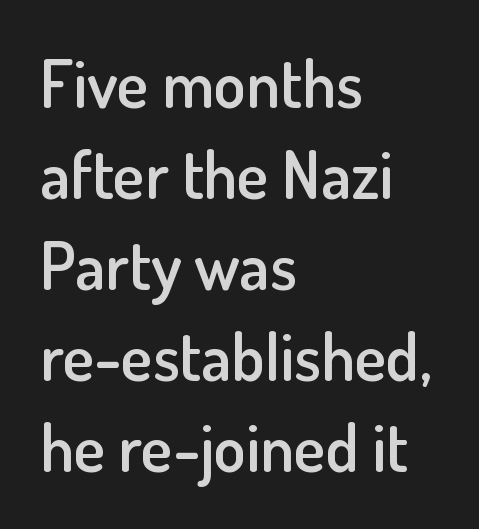
{"serif": "no", "italic": "no", "bold": "semi", "weight": "semibold", "width": "normal", "stroke_contrast": "low", "x_height": "small", "monospaced": "no", "underline": "no", "align": "left", "line_spacing": "normal", "line_spacing_ratio": 1.38, "letter_spacing": "normal", "letter_spacing_em": 0.0, "glyph_px": 66}
